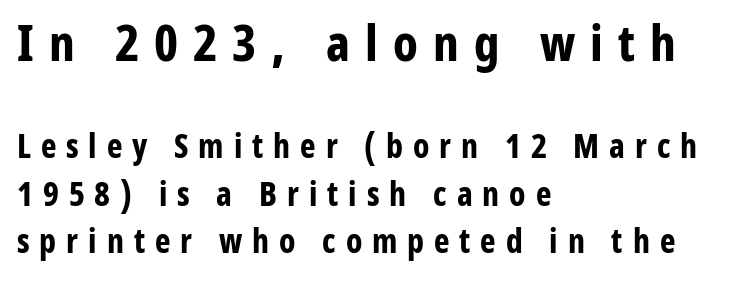
Q: Is the text bold? A: Yes.
Q: Is the text italic (slanted)? A: No, it is upright.
Q: Is the typeface a serif or a sans-serif typeface? A: Sans-serif.
Q: Is the text underlined? A: No.
Q: How is the paragraph aligned? A: Left-aligned.
Q: Is the spacing between letters normal or unusually wide? A: Unusually wide.
Q: Is the spacing between lines tight, normal or loose? A: Normal.
Q: Which block of text is set in a larger size, the first (top) or the second (bottom)? A: The first (top) one.
Q: Width (condensed, normal, or wide)? A: Condensed.
Q: Stroke contrast? A: Low.
Q: x-height? A: Medium.
Q: Monospaced? A: No.
